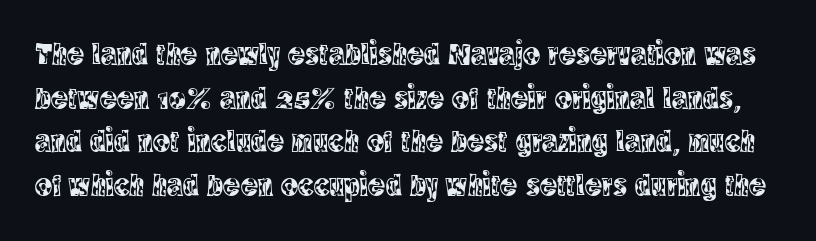
{"serif": "yes", "italic": "no", "width": "condensed", "x_height": "large", "monospaced": "no", "underline": "no", "line_spacing": "normal", "line_spacing_ratio": 1.36, "letter_spacing": "normal", "letter_spacing_em": 0.0, "glyph_px": 32}
